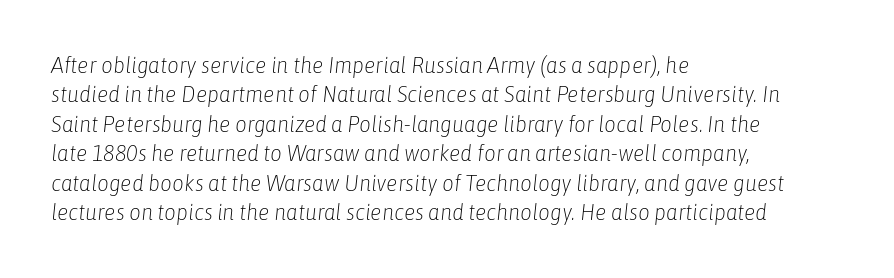
{"italic": "yes", "lean": "right", "slant_degrees": 6, "bold": "no", "underline": "no", "align": "left", "line_spacing": "normal", "line_spacing_ratio": 1.28, "letter_spacing": "normal", "letter_spacing_em": 0.0, "glyph_px": 23}
